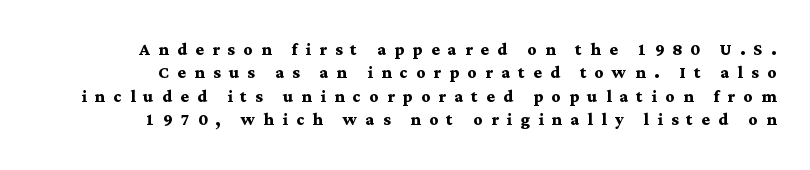
{"italic": "no", "bold": "yes", "underline": "no", "line_spacing": "tight", "line_spacing_ratio": 1.06, "letter_spacing": "wide", "letter_spacing_em": 0.38, "glyph_px": 22}
